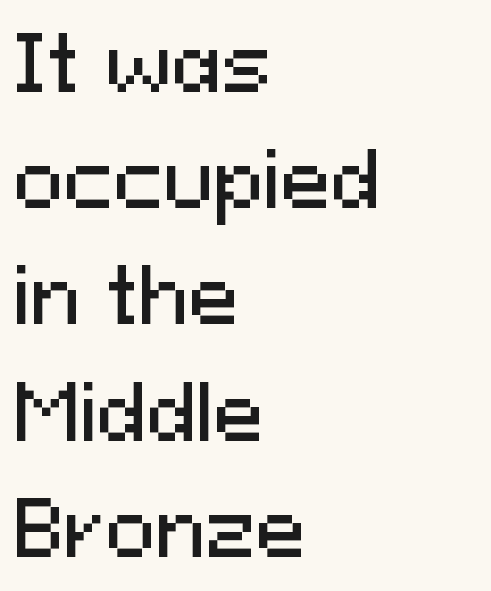
The image shows 75 px sans-serif type, upright; set left-aligned, normal line spacing (1.55x), normal letter spacing, not underlined; medium stroke contrast and a medium x-height.
